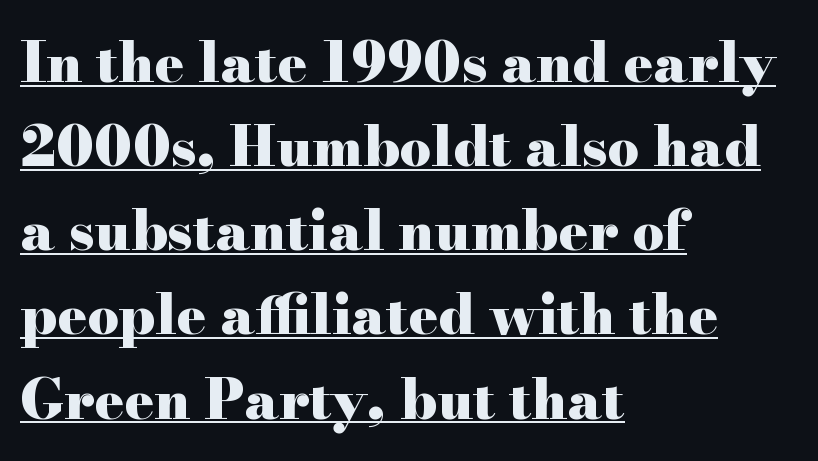
The image shows 55 px heavy, wide serif type, upright; set left-aligned, normal line spacing (1.53x), normal letter spacing, underlined; high stroke contrast and a small x-height.
